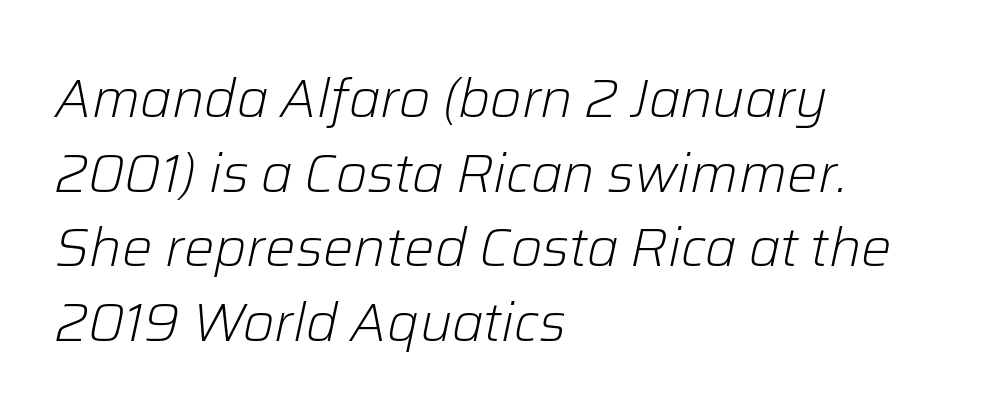
The image shows 54 px light type, italic (leaning right); set left-aligned, normal line spacing (1.38x), normal letter spacing, not underlined; low stroke contrast and a medium x-height.
